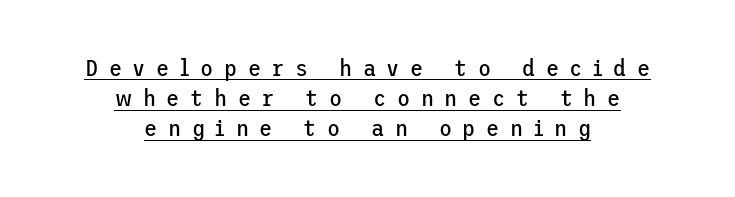
{"italic": "no", "bold": "no", "underline": "yes", "align": "center", "line_spacing": "normal", "line_spacing_ratio": 1.26, "letter_spacing": "wide", "letter_spacing_em": 0.44, "glyph_px": 24}
